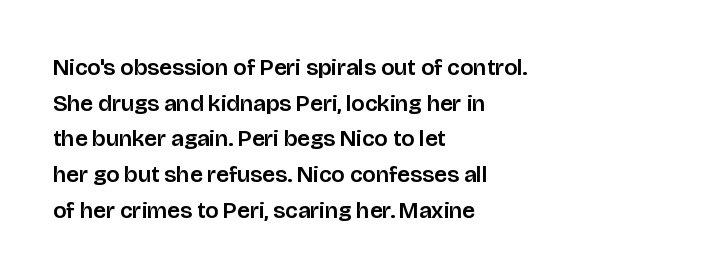
{"italic": "no", "underline": "no", "align": "left", "line_spacing": "normal", "line_spacing_ratio": 1.55, "letter_spacing": "normal", "letter_spacing_em": 0.0, "glyph_px": 23}
